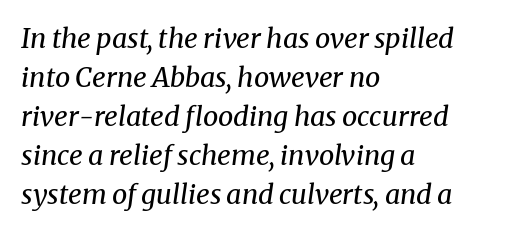
{"italic": "yes", "lean": "right", "slant_degrees": 8, "bold": "no", "underline": "no", "align": "left", "line_spacing": "normal", "line_spacing_ratio": 1.44, "letter_spacing": "normal", "letter_spacing_em": 0.0, "glyph_px": 27}
